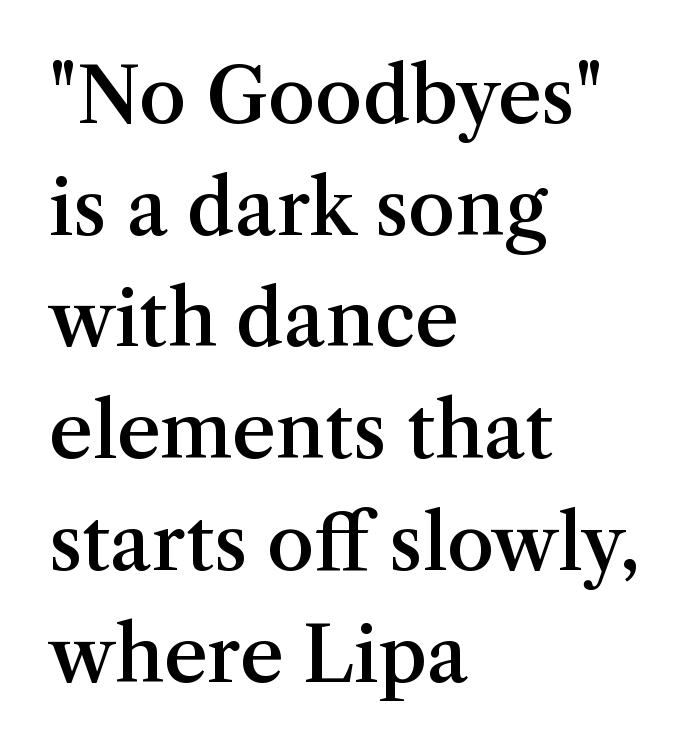
{"serif": "yes", "italic": "no", "bold": "semi", "weight": "semibold", "width": "normal", "stroke_contrast": "medium", "x_height": "medium", "monospaced": "no", "underline": "no", "align": "left", "line_spacing": "normal", "line_spacing_ratio": 1.47, "letter_spacing": "normal", "letter_spacing_em": 0.0, "glyph_px": 76}
